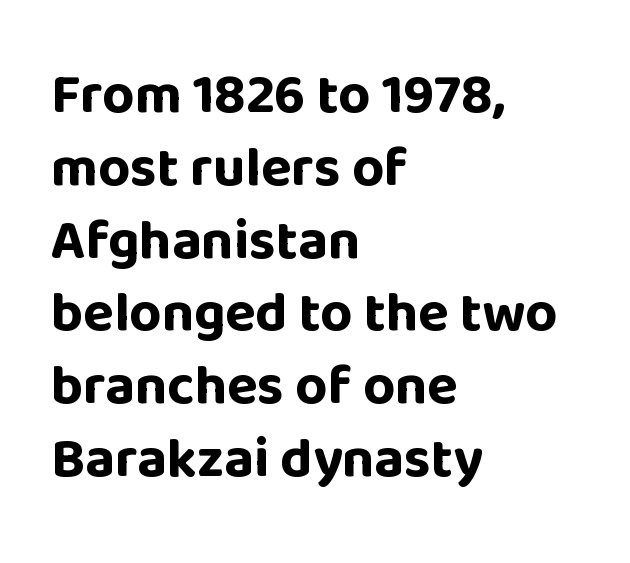
{"serif": "no", "italic": "no", "bold": "yes", "weight": "bold", "width": "normal", "stroke_contrast": "low", "x_height": "large", "monospaced": "no", "underline": "no", "align": "left", "line_spacing": "normal", "line_spacing_ratio": 1.3, "letter_spacing": "normal", "letter_spacing_em": 0.0, "glyph_px": 56}
